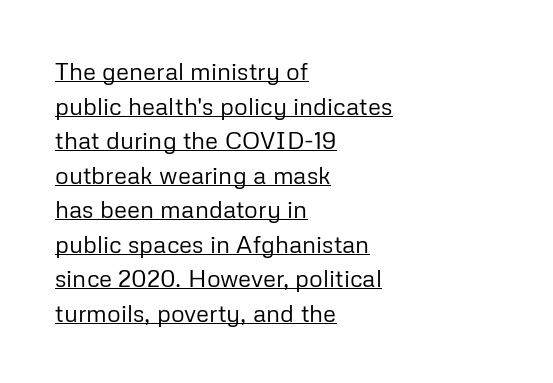
Does the leading feel generous? No, just average. This sample uses plain, unmodified letter spacing. The cut favours lightness, reaching ordinary text weight at its darkest. Line beginnings align vertically; line endings do not. Posture: upright roman.
